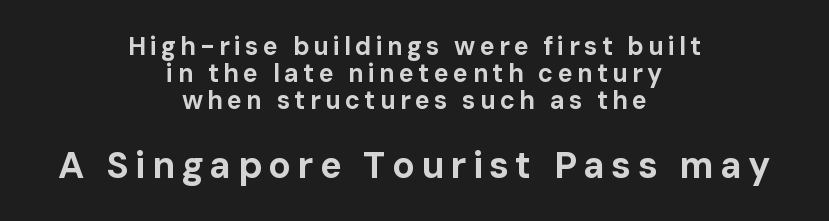
Q: Is the text bold? A: Yes.
Q: Is the text italic (slanted)? A: No, it is upright.
Q: Is the typeface a serif or a sans-serif typeface? A: Sans-serif.
Q: Is the text underlined? A: No.
Q: How is the paragraph aligned? A: Centered.
Q: Is the spacing between lines tight, normal or loose? A: Tight.
Q: Which block of text is set in a larger size, the first (top) or the second (bottom)? A: The second (bottom) one.
Q: Width (condensed, normal, or wide)? A: Normal.
Q: Stroke contrast? A: Low.
Q: x-height? A: Medium.
Q: Monospaced? A: No.
